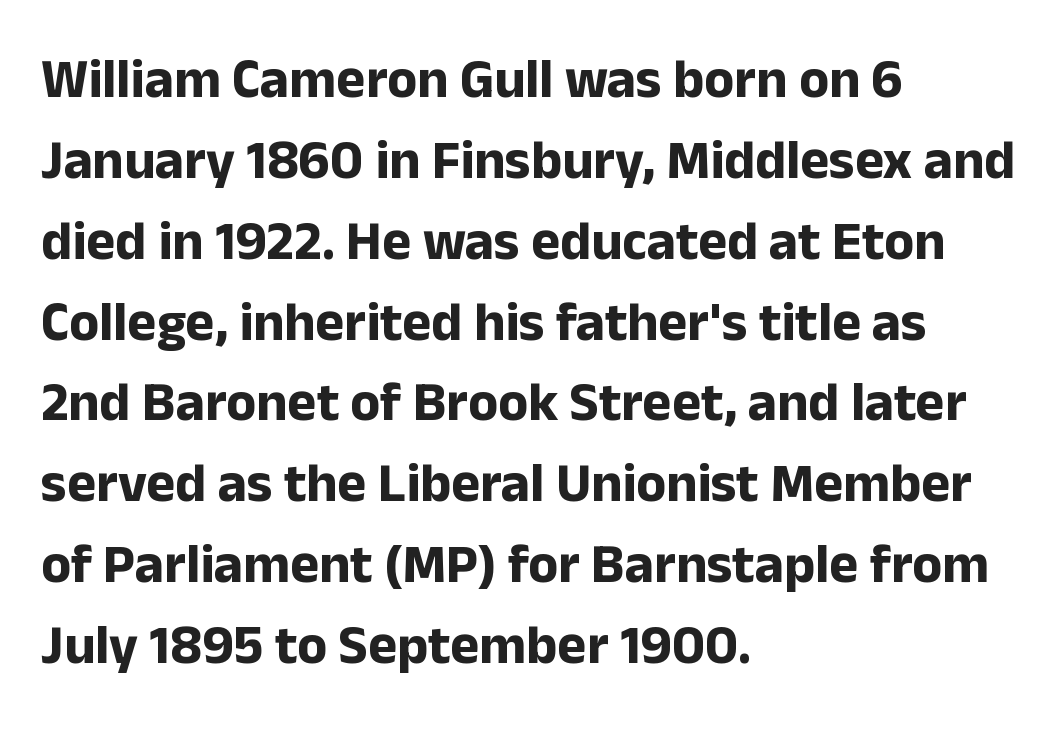
The image shows 55 px bold sans-serif type, upright; set left-aligned, normal line spacing (1.47x), normal letter spacing, not underlined; low stroke contrast and a medium x-height.
